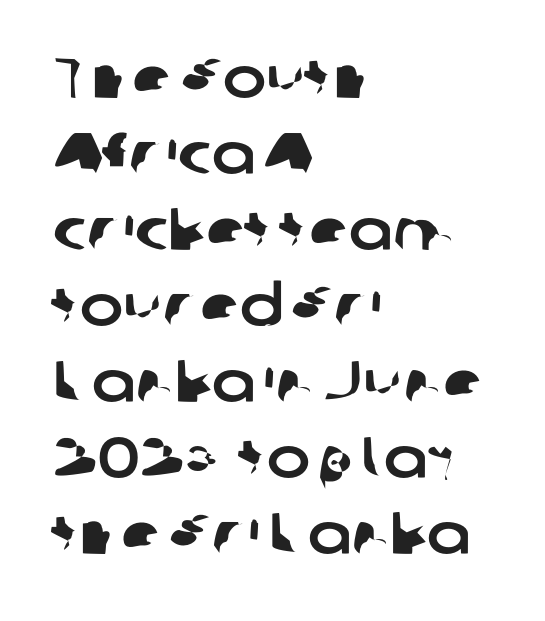
Clear beneath every line of the passage. The gaps between neighbouring characters are ordinary and unremarkable. Does the copy run flush right? No — it runs flush left. What's the leading like? Ordinary, nothing unusual. You could not count columns in this text — the font is proportionally spaced.
